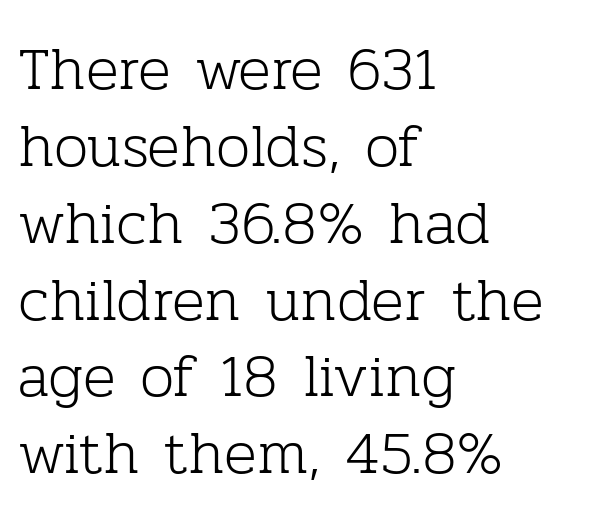
Q: Is the text bold? A: No.
Q: Is the text italic (slanted)? A: No, it is upright.
Q: Is the typeface a serif or a sans-serif typeface? A: Serif.
Q: Is the text underlined? A: No.
Q: How is the paragraph aligned? A: Left-aligned.
Q: Is the spacing between letters normal or unusually wide? A: Normal.
Q: Is the spacing between lines tight, normal or loose? A: Normal.
Q: Width (condensed, normal, or wide)? A: Normal.
Q: Stroke contrast? A: Low.
Q: x-height? A: Medium.
Q: Monospaced? A: No.
